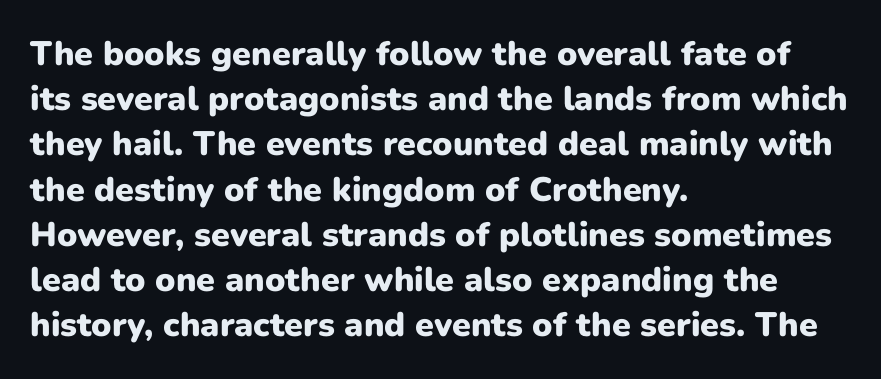
Q: Is the text bold? A: Yes.
Q: Is the text italic (slanted)? A: No, it is upright.
Q: Is the typeface a serif or a sans-serif typeface? A: Sans-serif.
Q: Is the text underlined? A: No.
Q: How is the paragraph aligned? A: Left-aligned.
Q: Is the spacing between letters normal or unusually wide? A: Normal.
Q: Is the spacing between lines tight, normal or loose? A: Normal.
Q: Width (condensed, normal, or wide)? A: Normal.
Q: Stroke contrast? A: Low.
Q: x-height? A: Medium.
Q: Monospaced? A: No.
